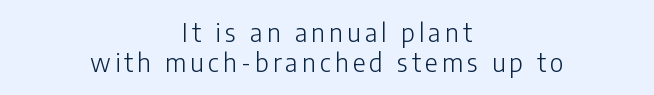
Italic? Not at all — the glyphs are vertical. The text block is weighted toward neither margin, spreading evenly from the middle. The zone under the glyphs is completely vacant. Vertical stems look standard width or narrower in stroke.
